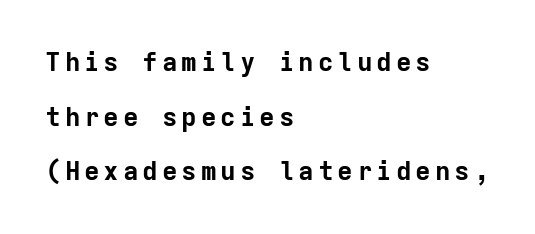
Q: Is the text bold? A: Yes.
Q: Is the text italic (slanted)? A: No, it is upright.
Q: Is the text underlined? A: No.
Q: How is the paragraph aligned? A: Left-aligned.
Q: Is the spacing between lines tight, normal or loose? A: Loose.
